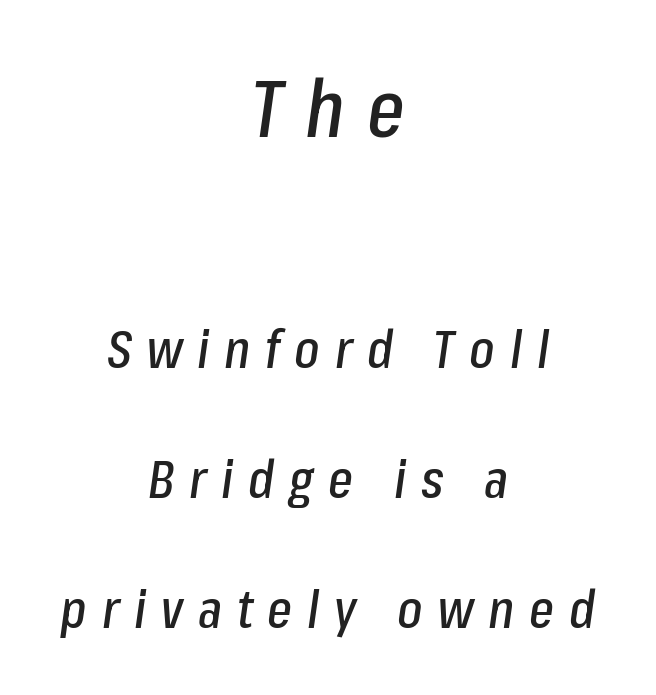
{"italic": "yes", "lean": "right", "slant_degrees": 8, "width": "condensed", "stroke_contrast": "low", "x_height": "medium", "monospaced": "no", "underline": "no", "align": "center", "line_spacing": "loose", "line_spacing_ratio": 2.45, "letter_spacing": "wide", "letter_spacing_em": 0.28, "larger_block": "first", "size_ratio": 1.51, "glyph_px": 80}
